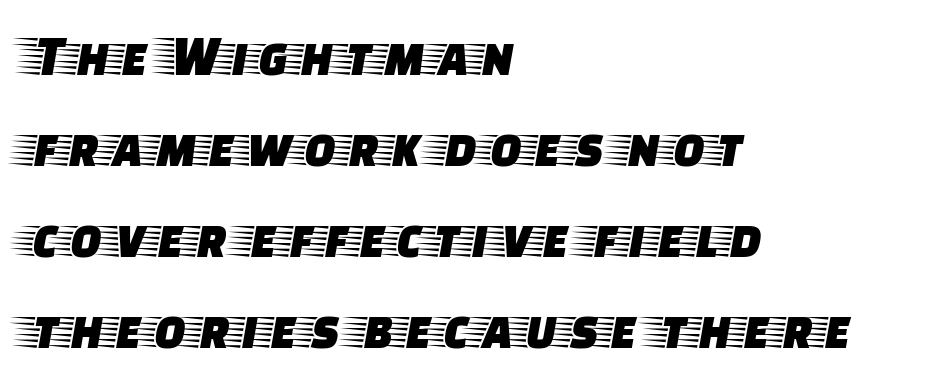
Q: Is the text italic (slanted)? A: Yes.
Q: Is the typeface a serif or a sans-serif typeface? A: Serif.
Q: Is the text underlined? A: No.
Q: How is the paragraph aligned? A: Left-aligned.
Q: Is the spacing between letters normal or unusually wide? A: Normal.
Q: Is the spacing between lines tight, normal or loose? A: Normal.
Q: Width (condensed, normal, or wide)? A: Wide.
Q: Stroke contrast? A: Low.
Q: x-height? A: Large.
Q: Monospaced? A: No.
